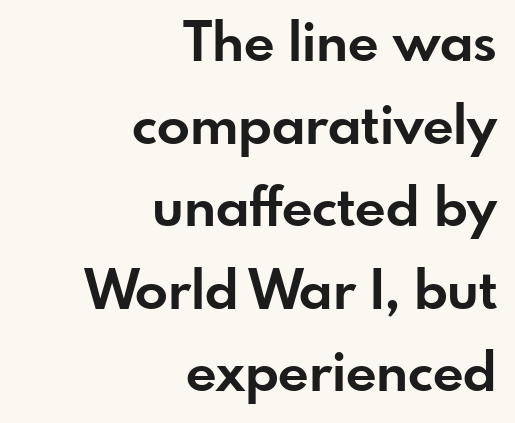
{"serif": "no", "italic": "no", "bold": "yes", "weight": "bold", "width": "normal", "stroke_contrast": "low", "x_height": "small", "monospaced": "no", "underline": "no", "align": "right", "line_spacing": "normal", "line_spacing_ratio": 1.53, "letter_spacing": "normal", "letter_spacing_em": 0.0, "glyph_px": 54}
